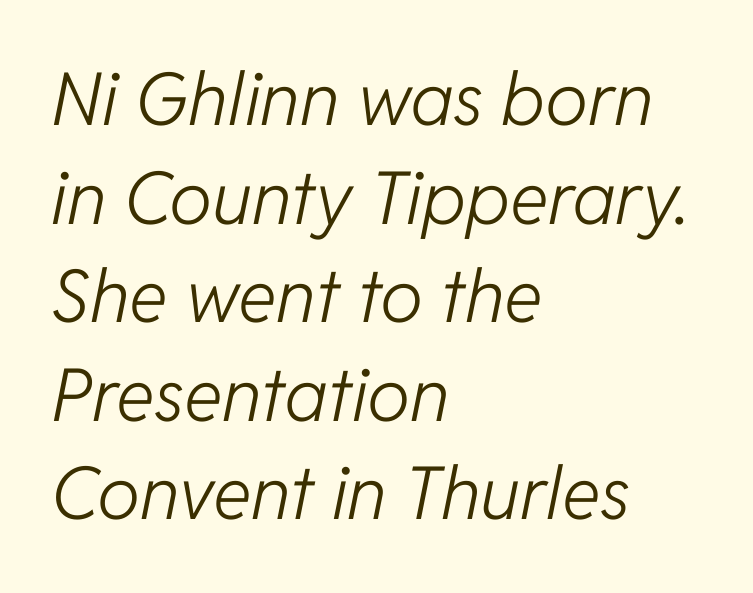
Is this a heavy cut? Hardly; it is regular or lighter. If you drew a line through each stem, it would be angled. Each new line begins a customary step beneath the previous one. Do the characters align in a grid? No, the font is proportional.
